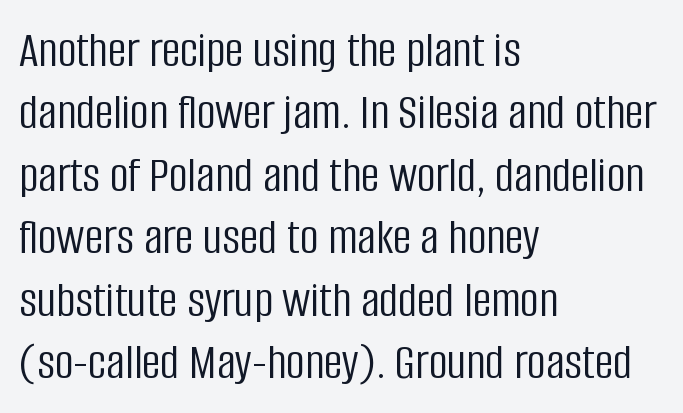
{"serif": "no", "italic": "no", "bold": "no", "weight": "light", "width": "condensed", "stroke_contrast": "low", "x_height": "large", "monospaced": "no", "underline": "no", "align": "left", "line_spacing_ratio": 1.2, "letter_spacing": "normal", "letter_spacing_em": 0.0, "glyph_px": 52}
